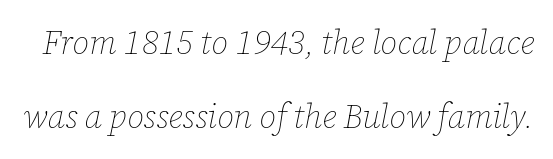
The image shows 33 px thin type, italic (leaning right); set loose line spacing (2.23x), normal letter spacing, not underlined; low stroke contrast and a medium x-height.
